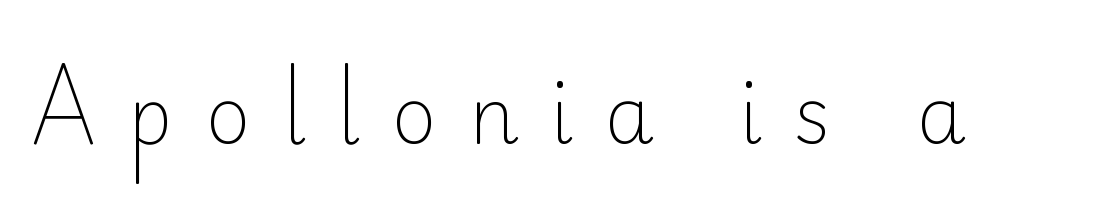
Characters remain perfectly vertical along every line. This rendering employs a face without finishing strokes, i.e., a sans-serif. The foot of each line stays bare and open. Note the varied advance widths — an 'i' is clearly narrower than an 'm'.
